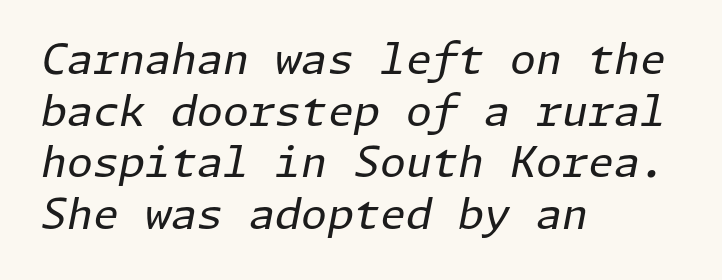
Q: Is the text bold? A: No.
Q: Is the text italic (slanted)? A: Yes, it leans right by about 11 degrees.
Q: Is the text underlined? A: No.
Q: How is the paragraph aligned? A: Left-aligned.
Q: Is the spacing between letters normal or unusually wide? A: Normal.
Q: Width (condensed, normal, or wide)? A: Normal.
Q: Stroke contrast? A: Low.
Q: x-height? A: Medium.
